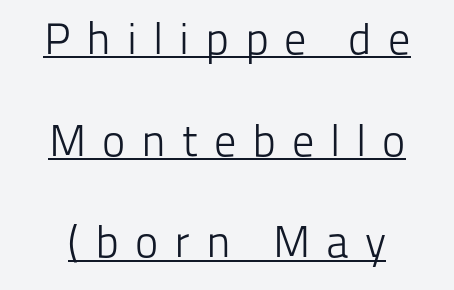
Q: Is the text bold? A: No.
Q: Is the text italic (slanted)? A: No, it is upright.
Q: Is the typeface a serif or a sans-serif typeface? A: Sans-serif.
Q: Is the text underlined? A: Yes.
Q: Is the spacing between letters normal or unusually wide? A: Unusually wide.
Q: Is the spacing between lines tight, normal or loose? A: Loose.
Q: Width (condensed, normal, or wide)? A: Normal.
Q: Stroke contrast? A: Low.
Q: x-height? A: Medium.
Q: Monospaced? A: No.
